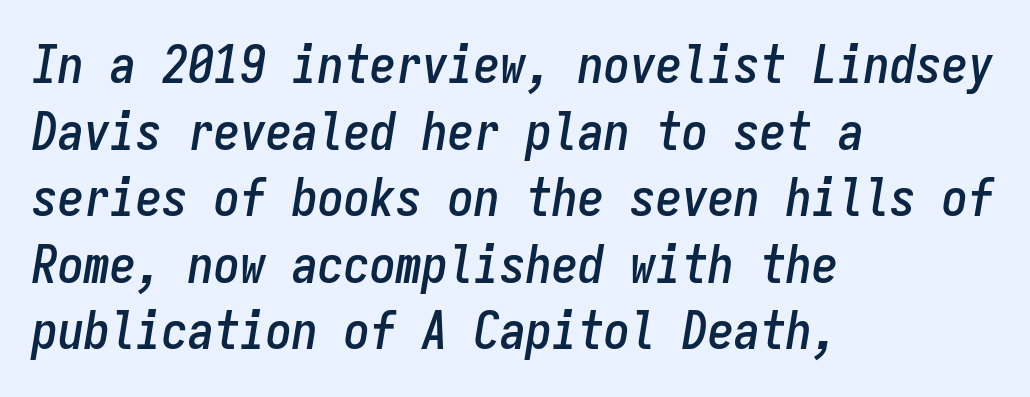
Notice how the stems are inclined rather than vertical — that's the hallmark of italics. All the whitespace from short lines collects on the right. Default kerning and tracking; the words read as compact shapes. Whoever set this chose a conventional vertical rhythm. Descenders are the only things crossing below the line. Monospaced: the letters line up in strict vertical columns.
